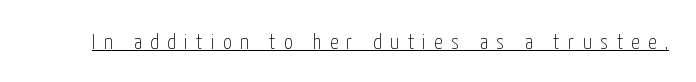
The image shows 21 px text type, upright; set unusually wide letter spacing (+0.4 em), underlined.
